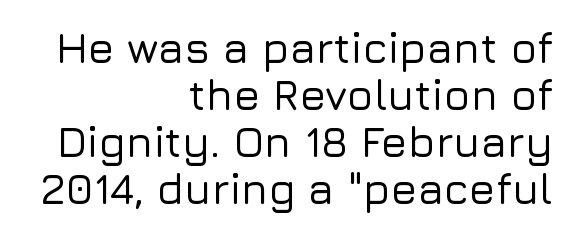
{"serif": "no", "italic": "no", "width": "normal", "stroke_contrast": "low", "x_height": "medium", "monospaced": "no", "underline": "no", "align": "right", "line_spacing": "tight", "line_spacing_ratio": 1.09, "letter_spacing": "normal", "letter_spacing_em": 0.0, "glyph_px": 43}
